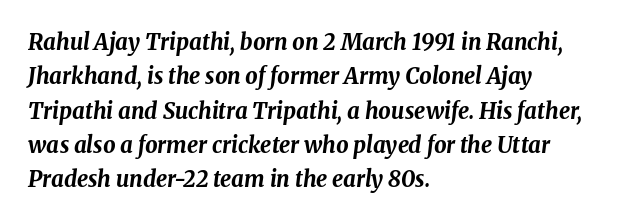
The image shows 22 px bold type, italic (leaning right); set left-aligned, normal line spacing (1.56x), normal letter spacing, not underlined.
